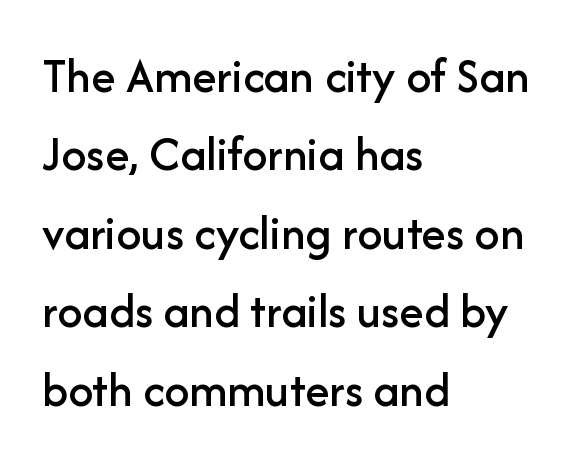
The image shows 50 px sans-serif type, upright; set left-aligned, normal line spacing (1.57x), normal letter spacing, not underlined; low stroke contrast and a medium x-height.
